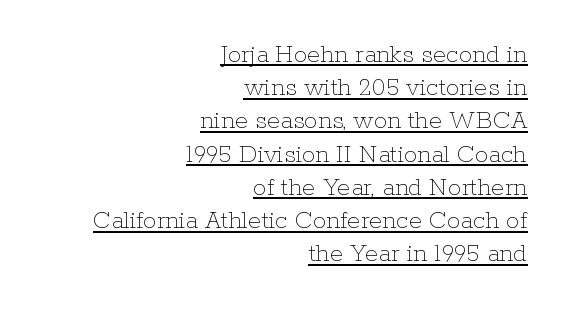
Is there an underline? Yes — a line sits under the letters. Compared with a flush-left layout, this one pins lines to the opposite, right side. Nothing unusual about the tracking: characters are spaced as the font intends. This sample uses an upright cut, with every glyph sitting square on the baseline.
